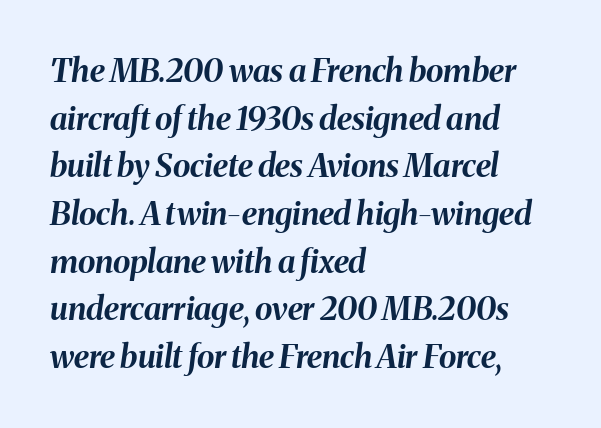
{"italic": "yes", "lean": "right", "slant_degrees": 8, "bold": "yes", "weight": "bold", "width": "normal", "stroke_contrast": "medium", "x_height": "medium", "monospaced": "no", "underline": "no", "align": "left", "line_spacing": "normal", "line_spacing_ratio": 1.49, "letter_spacing": "normal", "letter_spacing_em": 0.0, "glyph_px": 32}
